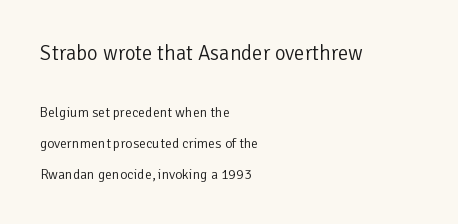
Q: Is the text bold? A: No.
Q: Is the text italic (slanted)? A: No, it is upright.
Q: Is the text underlined? A: No.
Q: How is the paragraph aligned? A: Left-aligned.
Q: Is the spacing between letters normal or unusually wide? A: Normal.
Q: Is the spacing between lines tight, normal or loose? A: Loose.
Q: Which block of text is set in a larger size, the first (top) or the second (bottom)? A: The first (top) one.
